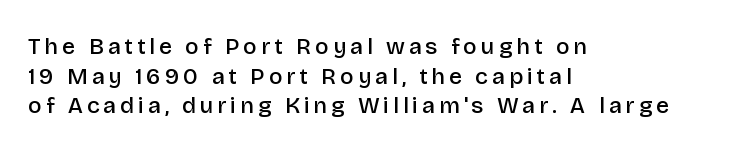
Line starts are locked; line ends wander. The strokes are fattened partway — semibold, not bold. Just letters on the line, the space beneath them empty. This sample uses an upright cut, with every glyph sitting square on the baseline. Notice how descenders clear the ascenders below comfortably — that's standard leading.
